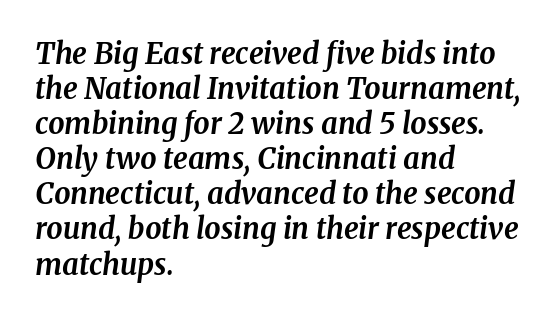
Q: Is the text bold? A: Yes.
Q: Is the text italic (slanted)? A: Yes, it leans right by about 8 degrees.
Q: Is the typeface a serif or a sans-serif typeface? A: Serif.
Q: Is the text underlined? A: No.
Q: How is the paragraph aligned? A: Left-aligned.
Q: Is the spacing between letters normal or unusually wide? A: Normal.
Q: Width (condensed, normal, or wide)? A: Normal.
Q: Stroke contrast? A: Medium.
Q: x-height? A: Medium.
Q: Monospaced? A: No.
